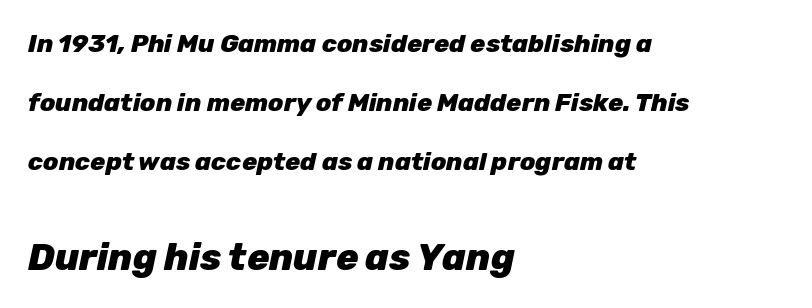
Q: Is the text bold? A: Yes.
Q: Is the text italic (slanted)? A: Yes, it leans right by about 12 degrees.
Q: Is the text underlined? A: No.
Q: How is the paragraph aligned? A: Left-aligned.
Q: Is the spacing between letters normal or unusually wide? A: Normal.
Q: Is the spacing between lines tight, normal or loose? A: Loose.
Q: Which block of text is set in a larger size, the first (top) or the second (bottom)? A: The second (bottom) one.
Q: Width (condensed, normal, or wide)? A: Normal.
Q: Stroke contrast? A: Low.
Q: x-height? A: Medium.
Q: Monospaced? A: No.
